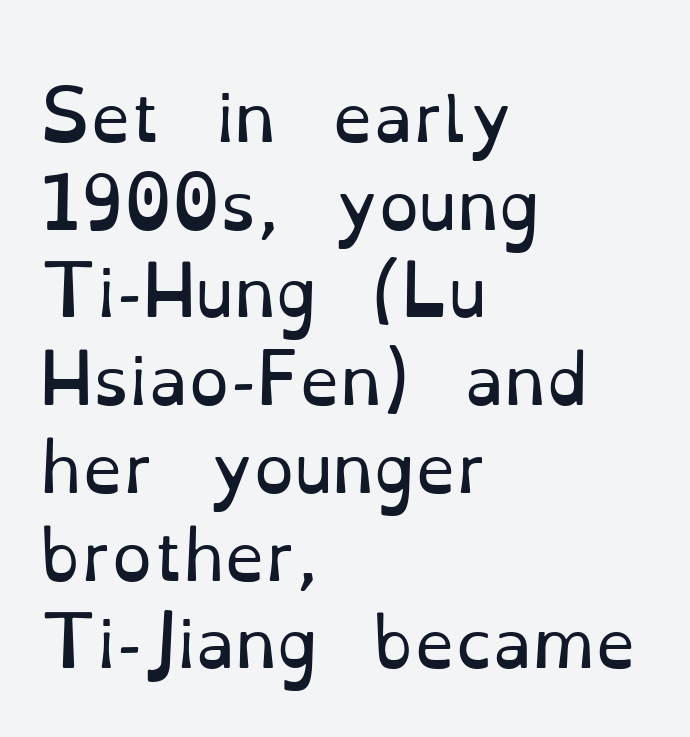
Inter-character spacing is left at the font's built-in metrics. In CSS terms this would be text-align: left. Whoever set this chose a conventional vertical rhythm. Glance below the letters and you will spot only blank space. If you drew a line through each stem, it would be perfectly vertical. The strokes are not fattened; the text isn't bold.
